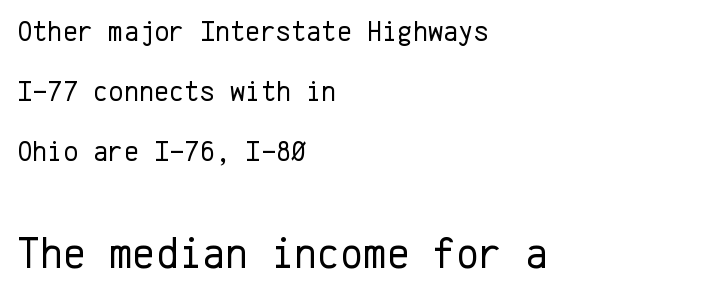
Regarding leading, the lines here are spaced well apart. The lower block of text is set noticeably larger than the block above it. Looks like terminal output: every glyph gets an equal slot. Reading down the block, your eye returns to a fixed left position each line.
